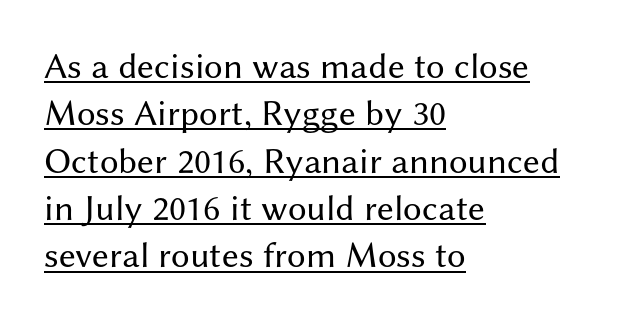
This is roman type, the default non-slanted kind. Vertical stems look standard width or narrower in stroke. A student would call this left alignment; a typographer would say flush left, rag right. How are the letters spaced? Ordinarily, with no added tracking.
